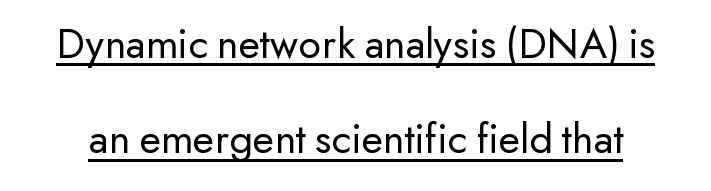
The image shows 44 px regular-weight sans-serif type, upright; set loose line spacing (2.17x), normal letter spacing, underlined; low stroke contrast and a small x-height.
